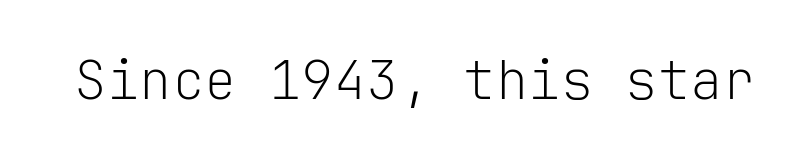
Q: Is the text bold? A: No.
Q: Is the text italic (slanted)? A: No, it is upright.
Q: Is the typeface a serif or a sans-serif typeface? A: Sans-serif.
Q: Is the text underlined? A: No.
Q: Is the spacing between letters normal or unusually wide? A: Normal.
Q: Width (condensed, normal, or wide)? A: Normal.
Q: Stroke contrast? A: Low.
Q: x-height? A: Medium.
Q: Monospaced? A: Yes.
